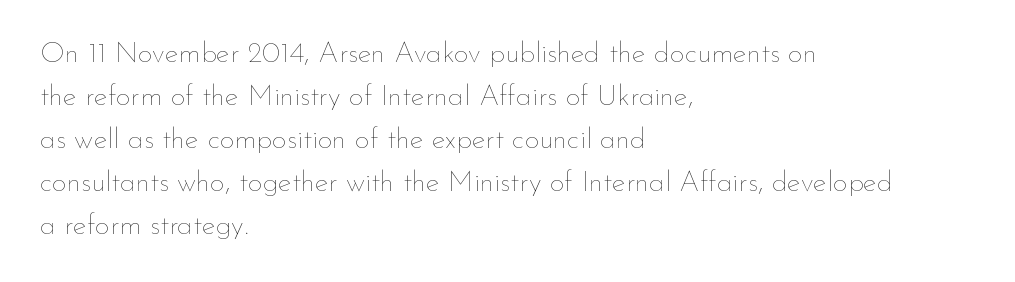
{"italic": "no", "bold": "no", "weight": "thin", "width": "normal", "stroke_contrast": "low", "x_height": "small", "monospaced": "no", "underline": "no", "align": "left", "line_spacing": "normal", "line_spacing_ratio": 1.48, "letter_spacing": "normal", "letter_spacing_em": 0.0, "glyph_px": 29}
